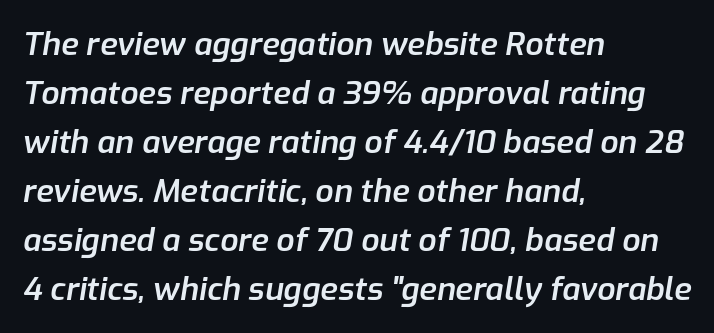
Q: Is the text bold? A: Semi-bold.
Q: Is the text italic (slanted)? A: Yes, it leans right by about 9 degrees.
Q: Is the text underlined? A: No.
Q: How is the paragraph aligned? A: Left-aligned.
Q: Is the spacing between letters normal or unusually wide? A: Normal.
Q: Is the spacing between lines tight, normal or loose? A: Normal.
Q: Width (condensed, normal, or wide)? A: Normal.
Q: Stroke contrast? A: Low.
Q: x-height? A: Medium.
Q: Monospaced? A: No.
